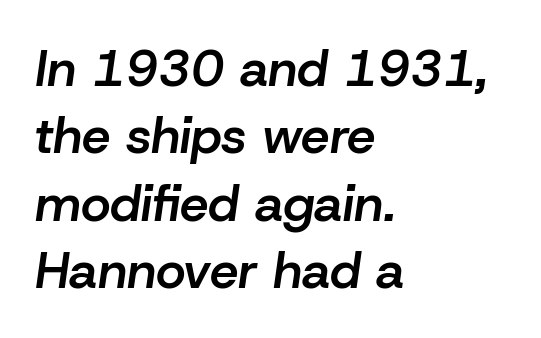
The image shows 51 px semibold type, italic (leaning right); set left-aligned, normal line spacing (1.32x), normal letter spacing, not underlined; low stroke contrast and a medium x-height.
